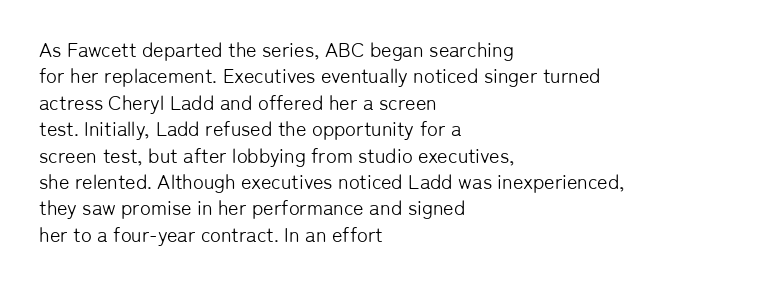
The image shows 20 px text type, upright; set left-aligned, normal line spacing (1.32x), normal letter spacing, not underlined.
